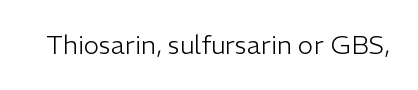
{"italic": "no", "bold": "no", "underline": "no", "letter_spacing": "normal", "letter_spacing_em": 0.0, "glyph_px": 26}
